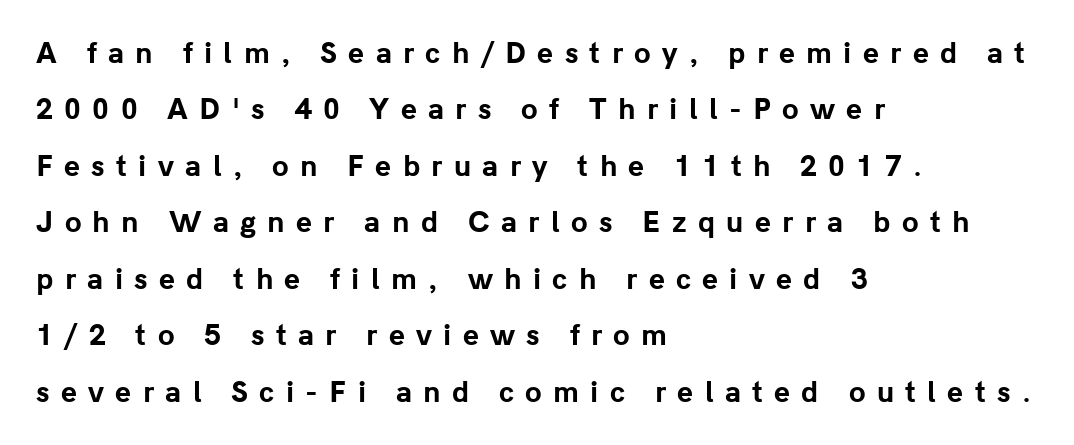
{"italic": "no", "bold": "yes", "underline": "no", "align": "left", "line_spacing": "loose", "line_spacing_ratio": 2.09, "letter_spacing": "wide", "letter_spacing_em": 0.42, "glyph_px": 27}
